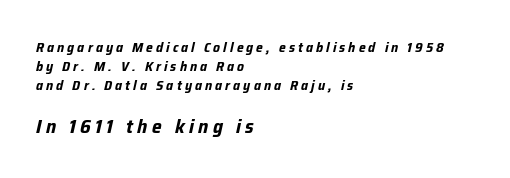
Q: Is the text bold? A: Yes.
Q: Is the text italic (slanted)? A: Yes, it leans right by about 12 degrees.
Q: Is the text underlined? A: No.
Q: How is the paragraph aligned? A: Left-aligned.
Q: Is the spacing between letters normal or unusually wide? A: Unusually wide.
Q: Is the spacing between lines tight, normal or loose? A: Normal.
Q: Which block of text is set in a larger size, the first (top) or the second (bottom)? A: The second (bottom) one.
